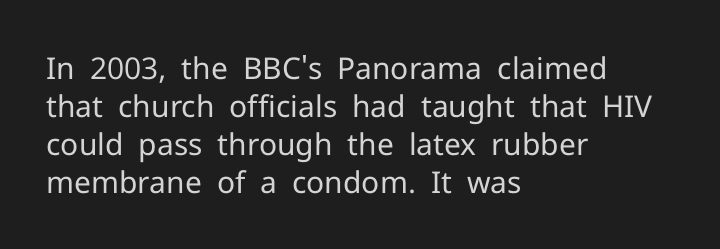
{"serif": "no", "italic": "no", "bold": "no", "weight": "regular", "width": "normal", "stroke_contrast": "low", "x_height": "medium", "monospaced": "no", "underline": "no", "align": "left", "line_spacing": "normal", "line_spacing_ratio": 1.27, "letter_spacing": "normal", "letter_spacing_em": 0.0, "glyph_px": 30}
